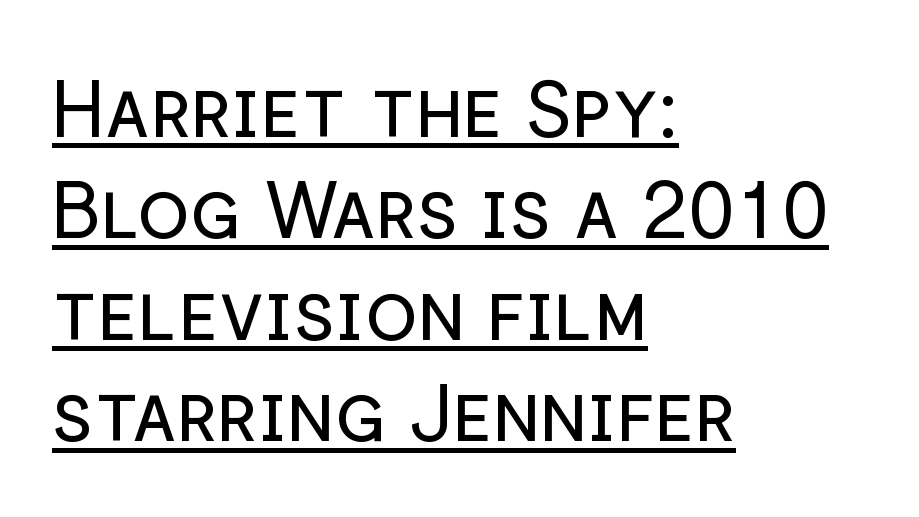
Style check: upright. The gaps between neighbouring characters are ordinary and unremarkable. Line beginnings align vertically; line endings do not. Each letter keeps its own natural width here, so spacing adapts to shape.
